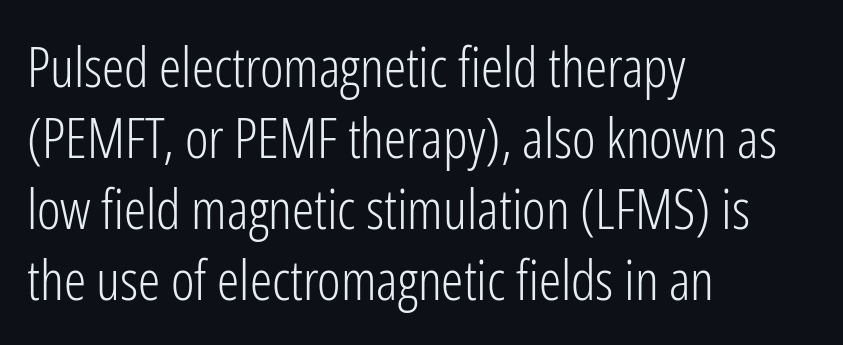
The line texture is even and compact thanks to regular tracking. Line beginnings align vertically; line endings do not. The typesetting does not lean heavy: it is not bold. The rows are spaced the way most documents space them.
